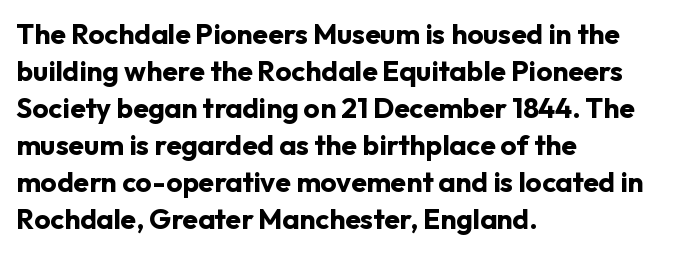
Q: Is the text bold? A: Yes.
Q: Is the text italic (slanted)? A: No, it is upright.
Q: Is the typeface a serif or a sans-serif typeface? A: Sans-serif.
Q: Is the text underlined? A: No.
Q: How is the paragraph aligned? A: Left-aligned.
Q: Is the spacing between letters normal or unusually wide? A: Normal.
Q: Is the spacing between lines tight, normal or loose? A: Normal.
Q: Width (condensed, normal, or wide)? A: Normal.
Q: Stroke contrast? A: Low.
Q: x-height? A: Medium.
Q: Monospaced? A: No.
